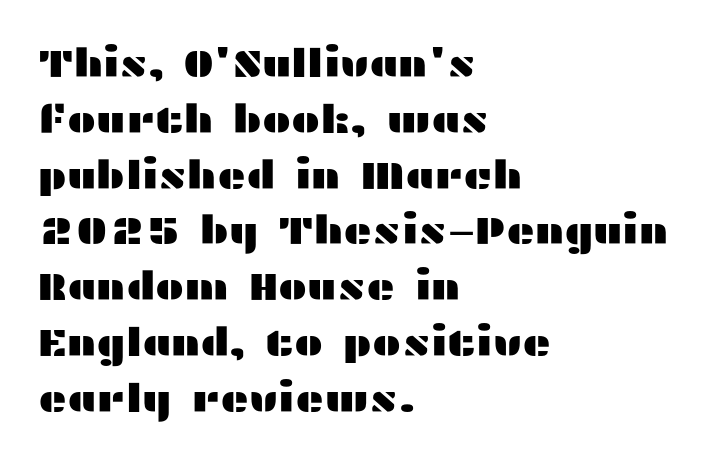
{"serif": "no", "italic": "no", "width": "wide", "stroke_contrast": "medium", "x_height": "medium", "monospaced": "no", "underline": "no", "align": "left", "line_spacing": "normal", "line_spacing_ratio": 1.43, "letter_spacing": "normal", "letter_spacing_em": 0.0, "glyph_px": 39}
